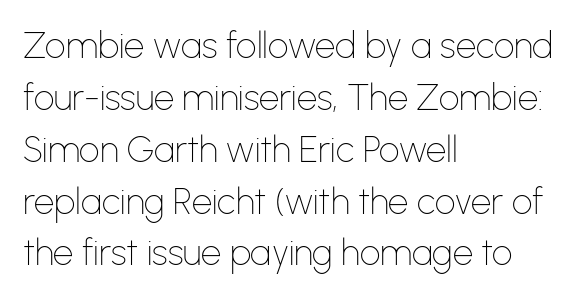
Q: Is the text bold? A: No.
Q: Is the text italic (slanted)? A: No, it is upright.
Q: Is the typeface a serif or a sans-serif typeface? A: Sans-serif.
Q: Is the text underlined? A: No.
Q: How is the paragraph aligned? A: Left-aligned.
Q: Is the spacing between letters normal or unusually wide? A: Normal.
Q: Is the spacing between lines tight, normal or loose? A: Normal.
Q: Width (condensed, normal, or wide)? A: Normal.
Q: Stroke contrast? A: Low.
Q: x-height? A: Medium.
Q: Monospaced? A: No.
